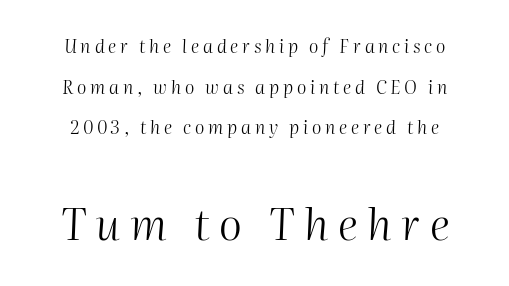
Q: Is the text bold? A: No.
Q: Is the text italic (slanted)? A: Yes, it leans right by about 2 degrees.
Q: Is the text underlined? A: No.
Q: Is the spacing between letters normal or unusually wide? A: Unusually wide.
Q: Is the spacing between lines tight, normal or loose? A: Loose.
Q: Which block of text is set in a larger size, the first (top) or the second (bottom)? A: The second (bottom) one.
Q: Width (condensed, normal, or wide)? A: Normal.
Q: Stroke contrast? A: Medium.
Q: x-height? A: Medium.
Q: Monospaced? A: No.
